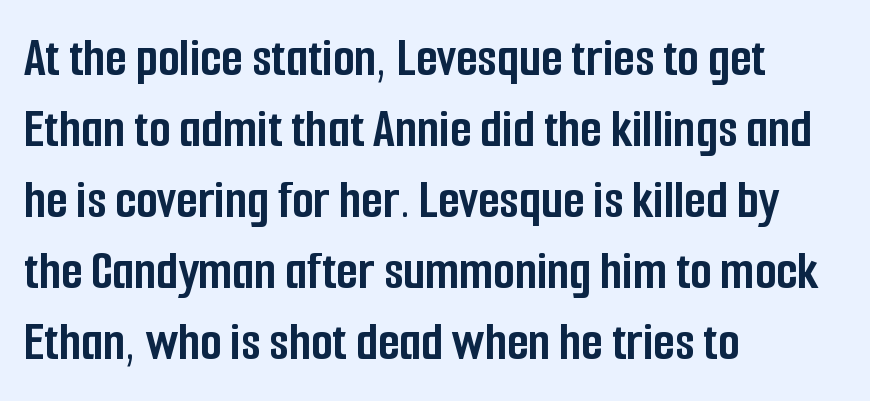
Q: Is the text bold? A: Yes.
Q: Is the text italic (slanted)? A: No, it is upright.
Q: Is the typeface a serif or a sans-serif typeface? A: Sans-serif.
Q: Is the text underlined? A: No.
Q: How is the paragraph aligned? A: Left-aligned.
Q: Is the spacing between letters normal or unusually wide? A: Normal.
Q: Is the spacing between lines tight, normal or loose? A: Normal.
Q: Width (condensed, normal, or wide)? A: Condensed.
Q: Stroke contrast? A: Low.
Q: x-height? A: Medium.
Q: Monospaced? A: No.
